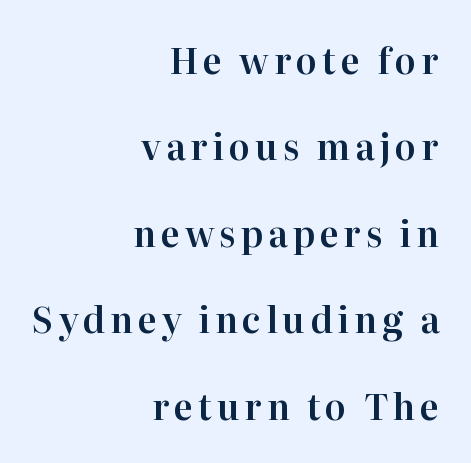
The image shows 35 px serif type, upright; set right-aligned, loose line spacing (2.47x), not underlined; high stroke contrast and a medium x-height.
